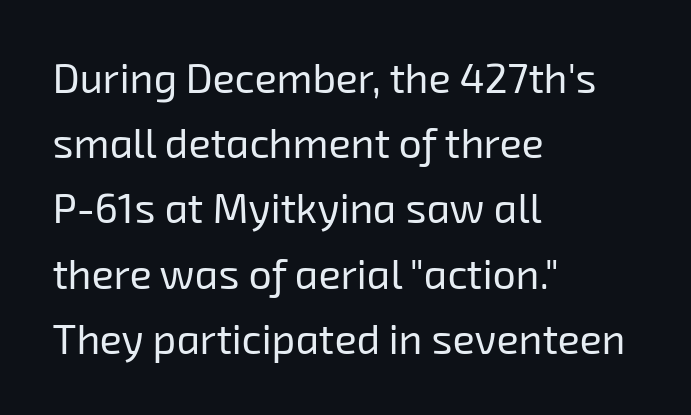
{"serif": "no", "bold": "no", "weight": "regular", "width": "normal", "stroke_contrast": "low", "x_height": "medium", "monospaced": "no", "underline": "no", "align": "left", "line_spacing": "normal", "line_spacing_ratio": 1.59, "letter_spacing": "normal", "letter_spacing_em": 0.0, "glyph_px": 41}
